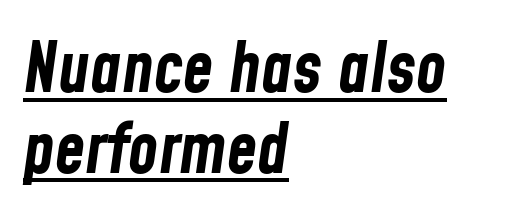
Q: Is the text bold? A: Yes.
Q: Is the text italic (slanted)? A: Yes, it leans right by about 8 degrees.
Q: Is the text underlined? A: Yes.
Q: How is the paragraph aligned? A: Left-aligned.
Q: Is the spacing between letters normal or unusually wide? A: Normal.
Q: Width (condensed, normal, or wide)? A: Condensed.
Q: Stroke contrast? A: Low.
Q: x-height? A: Medium.
Q: Monospaced? A: No.
